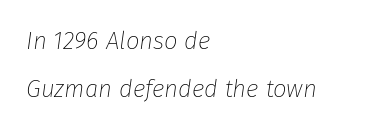
The passage shown has conventional tracking throughout. Glance below the letters and you will spot only blank space. Caption: face not bold, strokes unweighted. The typesetter chose a ragged-right arrangement here.
